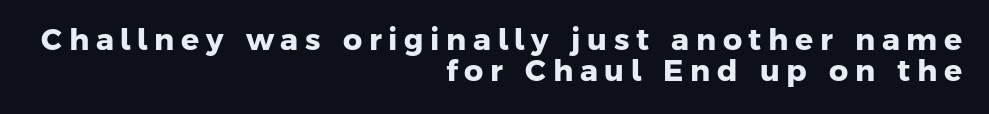
Q: Is the text bold? A: Yes.
Q: Is the typeface a serif or a sans-serif typeface? A: Sans-serif.
Q: Is the text underlined? A: No.
Q: How is the paragraph aligned? A: Right-aligned.
Q: Is the spacing between letters normal or unusually wide? A: Unusually wide.
Q: Is the spacing between lines tight, normal or loose? A: Tight.
Q: Width (condensed, normal, or wide)? A: Normal.
Q: Stroke contrast? A: Low.
Q: x-height? A: Medium.
Q: Monospaced? A: No.
